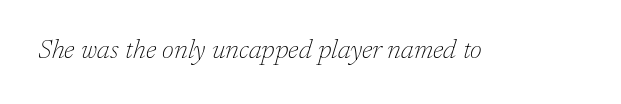
Underlining? Definitely not there. The glyphs look as if they've been sheared to an angle. Think standard paragraph weight, or any step lighter than that. The gaps between neighbouring characters are ordinary and unremarkable.
